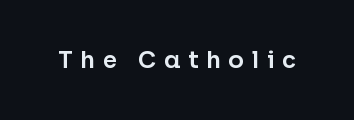
Glyph-to-glyph distance is far greater than everyday printed text. The type sits square on the baseline with zero lean. The gap between lines stays unmarked.
